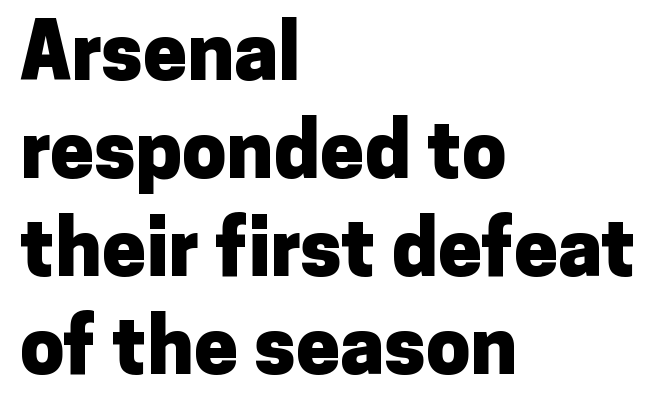
{"serif": "no", "italic": "no", "bold": "yes", "weight": "heavy", "width": "normal", "stroke_contrast": "low", "x_height": "medium", "monospaced": "no", "underline": "no", "align": "left", "line_spacing_ratio": 1.24, "letter_spacing": "normal", "letter_spacing_em": 0.0, "glyph_px": 79}
